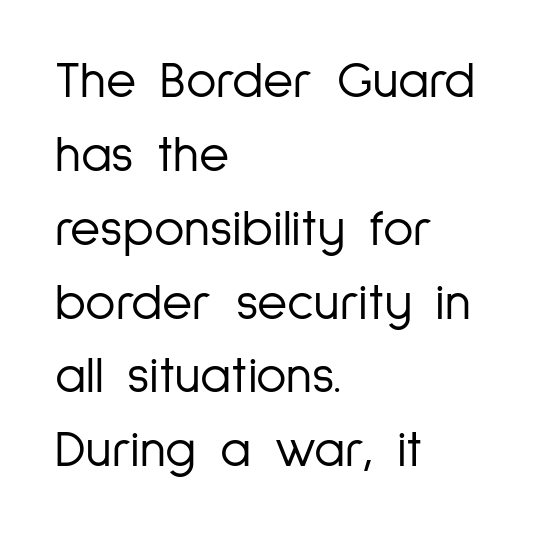
The image shows 52 px light, condensed sans-serif type, upright; set left-aligned, normal line spacing (1.42x), normal letter spacing, not underlined; low stroke contrast and a medium x-height.
